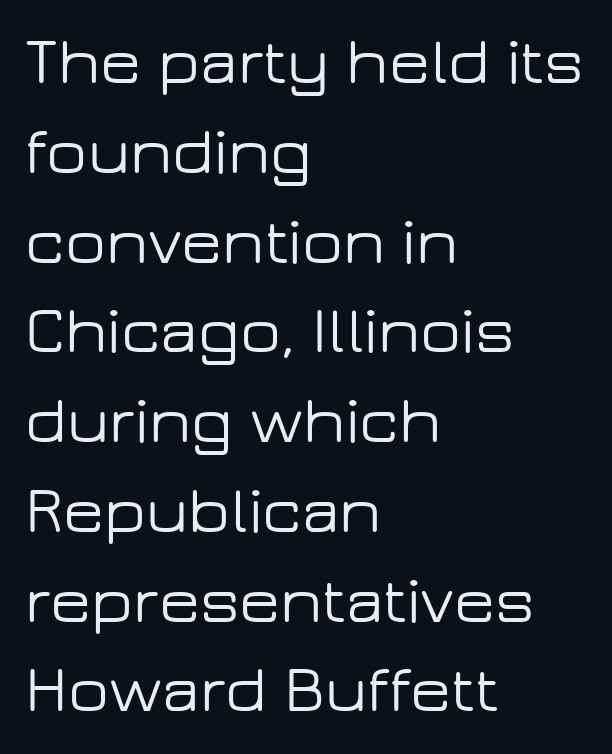
Q: Is the text italic (slanted)? A: No, it is upright.
Q: Is the typeface a serif or a sans-serif typeface? A: Sans-serif.
Q: Is the text underlined? A: No.
Q: How is the paragraph aligned? A: Left-aligned.
Q: Is the spacing between letters normal or unusually wide? A: Normal.
Q: Is the spacing between lines tight, normal or loose? A: Normal.
Q: Width (condensed, normal, or wide)? A: Wide.
Q: Stroke contrast? A: Low.
Q: x-height? A: Medium.
Q: Monospaced? A: No.
